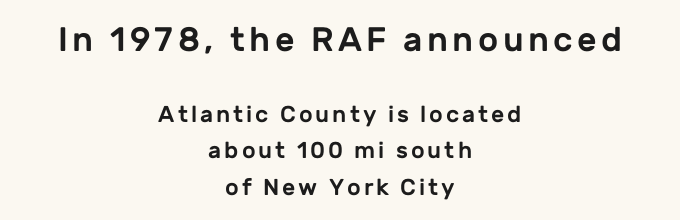
Q: Is the text italic (slanted)? A: No, it is upright.
Q: Is the typeface a serif or a sans-serif typeface? A: Sans-serif.
Q: Is the text underlined? A: No.
Q: How is the paragraph aligned? A: Centered.
Q: Is the spacing between lines tight, normal or loose? A: Normal.
Q: Which block of text is set in a larger size, the first (top) or the second (bottom)? A: The first (top) one.
Q: Width (condensed, normal, or wide)? A: Normal.
Q: Stroke contrast? A: Low.
Q: x-height? A: Medium.
Q: Monospaced? A: No.
